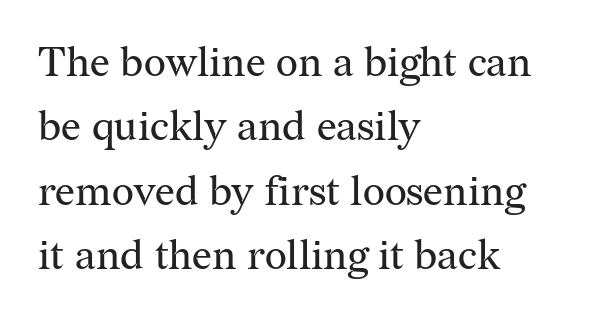
This sample uses an upright cut, with every glyph sitting square on the baseline. Short and long lines alike share a common starting point at left. Nobody touched the tracking dial on this one. Think of a printed novel: that variable character pitch is what you see here. Regarding serifs, this sample has them. The area under the type is left untouched.
